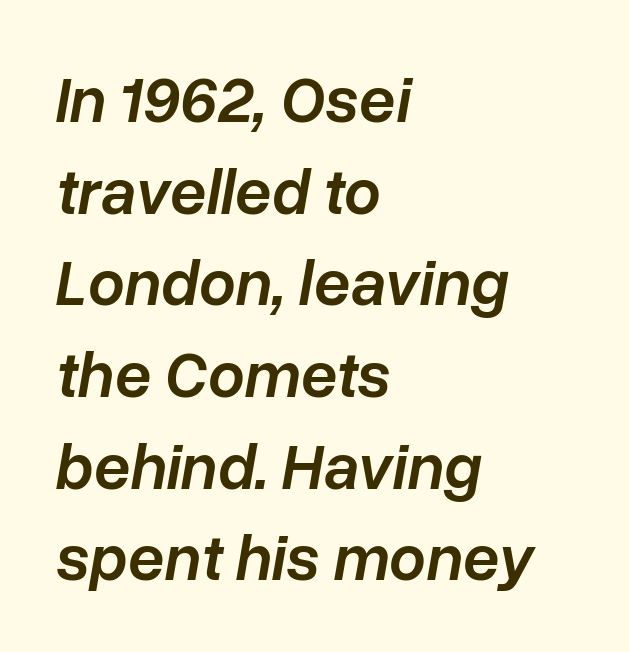
Characters are canted at an angle relative to the baseline's perpendicular. A typesetter would call this proportional, since set widths differ per character. A normal amount of white space separates one row of letters from the next. Glance below the letters and you will spot only blank space. A semibold gives these letters moderate extra thickness, short of bold. Left-aligned paragraph, ragged on the right.
